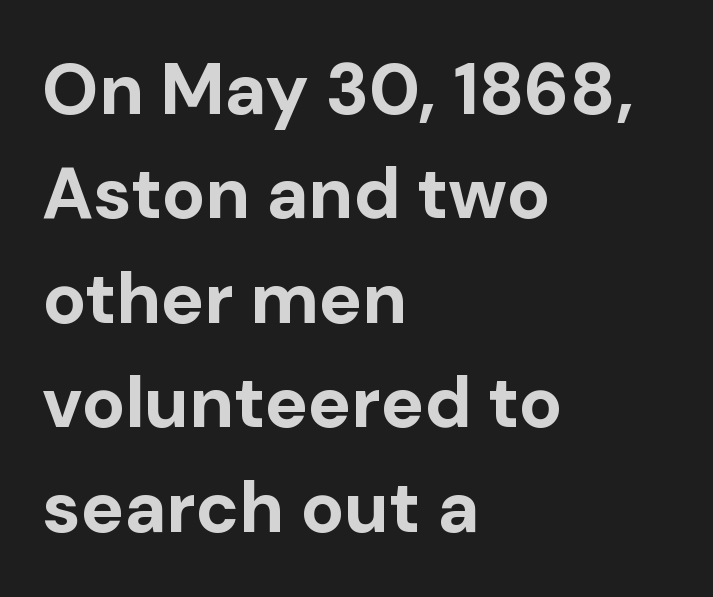
The block of text has a typical density, with ordinary space between rows. This rendering leaves character spacing at its baseline value. Posture: vertical. On the weight axis this lands at bold, roughly 700. Plain, unruled lines of type.
